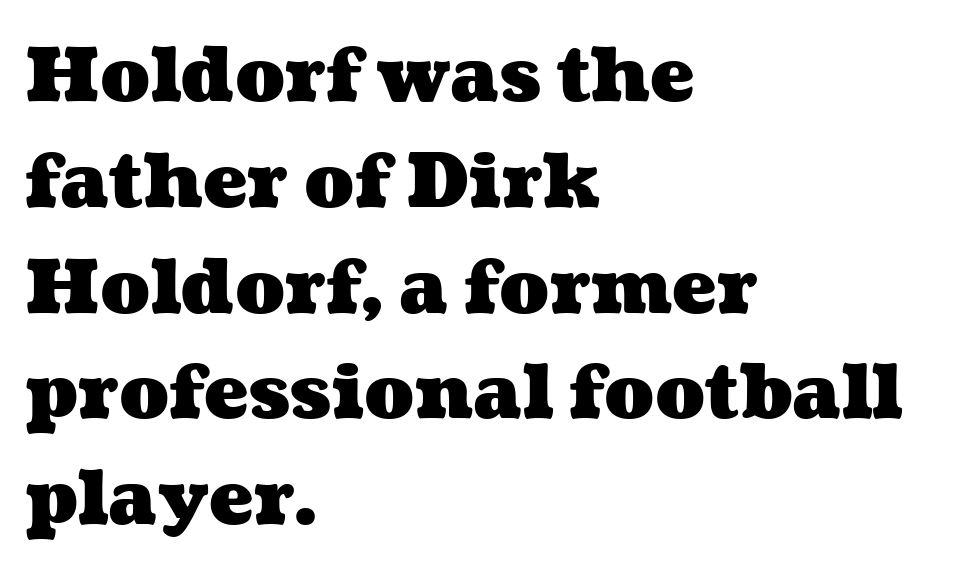
Heavy, bold letterforms. Look at the tracking — it's just the regular setting, nothing added. The space directly below the letters is spotless. A student would call this left alignment; a typographer would say flush left, rag right.
